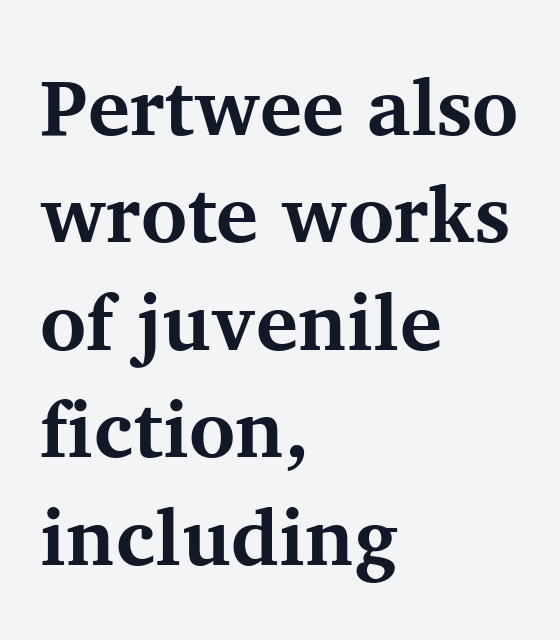
{"serif": "yes", "italic": "no", "bold": "yes", "weight": "bold", "width": "normal", "stroke_contrast": "medium", "x_height": "medium", "monospaced": "no", "underline": "no", "align": "left", "line_spacing": "normal", "line_spacing_ratio": 1.36, "letter_spacing": "normal", "letter_spacing_em": 0.0, "glyph_px": 79}
